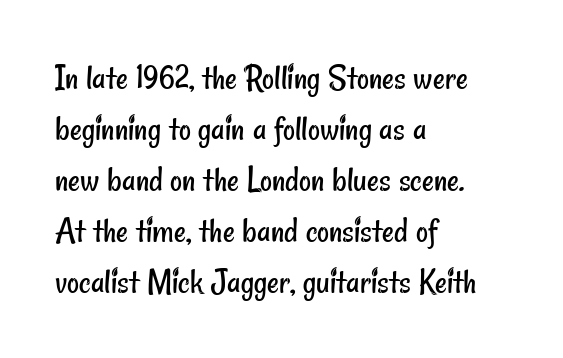
{"serif": "no", "bold": "no", "weight": "regular", "width": "condensed", "stroke_contrast": "low", "x_height": "small", "monospaced": "no", "underline": "no", "align": "left", "line_spacing": "normal", "line_spacing_ratio": 1.38, "letter_spacing": "normal", "letter_spacing_em": 0.0, "glyph_px": 37}
